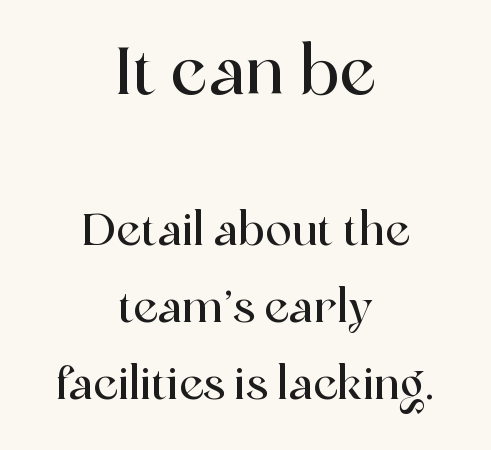
The image shows 66 px serif type, upright; set centered, line spacing 1.75x, normal letter spacing, not underlined; the first (top) block is 1.5x larger; a medium x-height.
